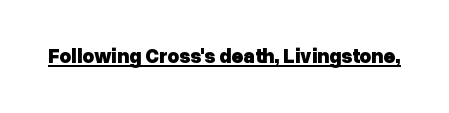
Q: Is the text bold? A: Yes.
Q: Is the text italic (slanted)? A: No, it is upright.
Q: Is the text underlined? A: Yes.
Q: Is the spacing between letters normal or unusually wide? A: Normal.
